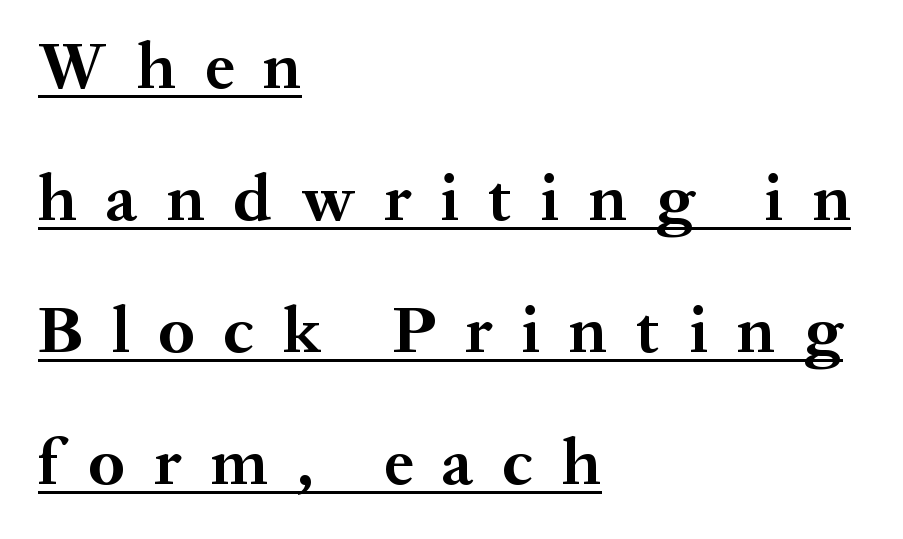
{"serif": "yes", "italic": "no", "bold": "yes", "weight": "bold", "width": "normal", "stroke_contrast": "medium", "x_height": "medium", "monospaced": "no", "underline": "yes", "align": "left", "line_spacing": "loose", "line_spacing_ratio": 2.0, "letter_spacing": "wide", "letter_spacing_em": 0.44, "glyph_px": 66}
